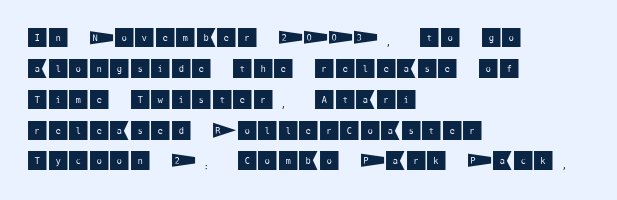
{"italic": "no", "underline": "no", "align": "left", "line_spacing": "normal", "line_spacing_ratio": 1.47, "letter_spacing": "normal", "letter_spacing_em": 0.0, "glyph_px": 21}
